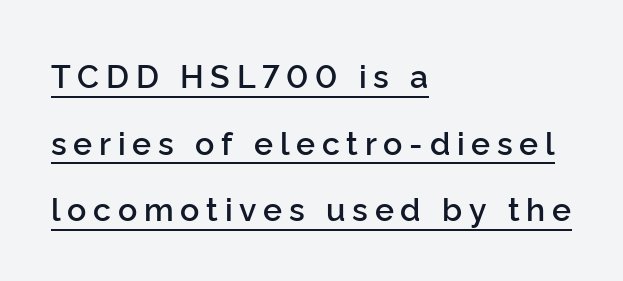
Q: Is the text bold? A: Semi-bold.
Q: Is the text italic (slanted)? A: No, it is upright.
Q: Is the typeface a serif or a sans-serif typeface? A: Sans-serif.
Q: Is the text underlined? A: Yes.
Q: How is the paragraph aligned? A: Left-aligned.
Q: Is the spacing between letters normal or unusually wide? A: Unusually wide.
Q: Is the spacing between lines tight, normal or loose? A: Loose.
Q: Width (condensed, normal, or wide)? A: Normal.
Q: Stroke contrast? A: Low.
Q: x-height? A: Medium.
Q: Monospaced? A: No.
